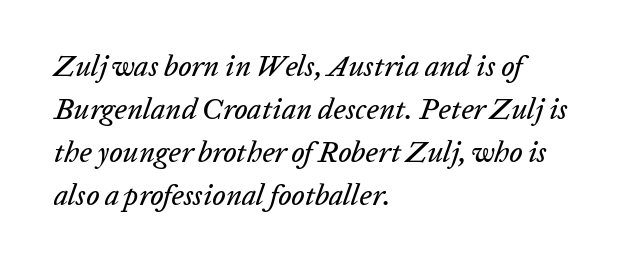
{"italic": "yes", "lean": "right", "slant_degrees": 20, "width": "normal", "stroke_contrast": "low", "x_height": "medium", "monospaced": "no", "underline": "no", "align": "left", "line_spacing": "normal", "line_spacing_ratio": 1.48, "letter_spacing": "normal", "letter_spacing_em": 0.0, "glyph_px": 29}
